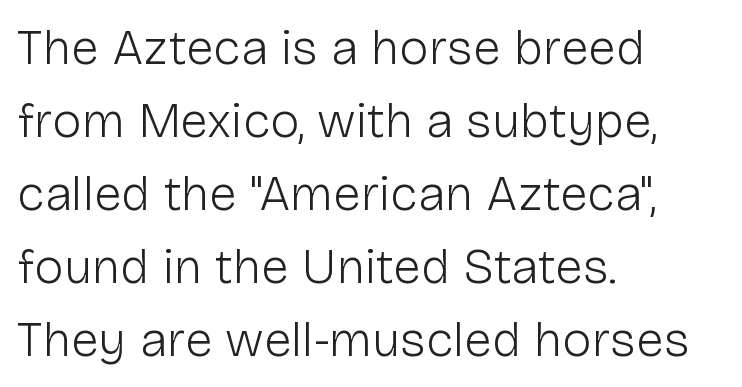
The face used here is proportionally spaced, like ordinary book or web type. Is the block centered? No — it sits flush against the left margin. This sample keeps an unexceptional amount of space between lines. I'd call this a sans setting — the letters go barefoot.
